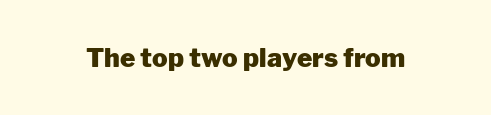
Q: Is the text bold? A: Yes.
Q: Is the text italic (slanted)? A: No, it is upright.
Q: Is the text underlined? A: No.
Q: Is the spacing between letters normal or unusually wide? A: Normal.
